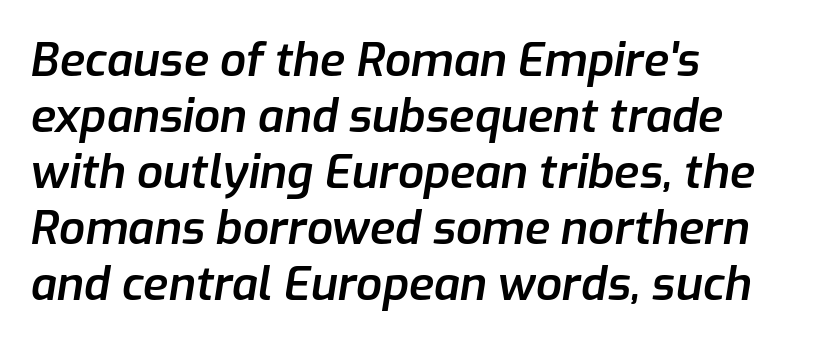
Q: Is the text bold? A: Semi-bold.
Q: Is the text italic (slanted)? A: Yes, it leans right by about 9 degrees.
Q: Is the text underlined? A: No.
Q: How is the paragraph aligned? A: Left-aligned.
Q: Is the spacing between letters normal or unusually wide? A: Normal.
Q: Width (condensed, normal, or wide)? A: Normal.
Q: Stroke contrast? A: Low.
Q: x-height? A: Medium.
Q: Monospaced? A: No.
